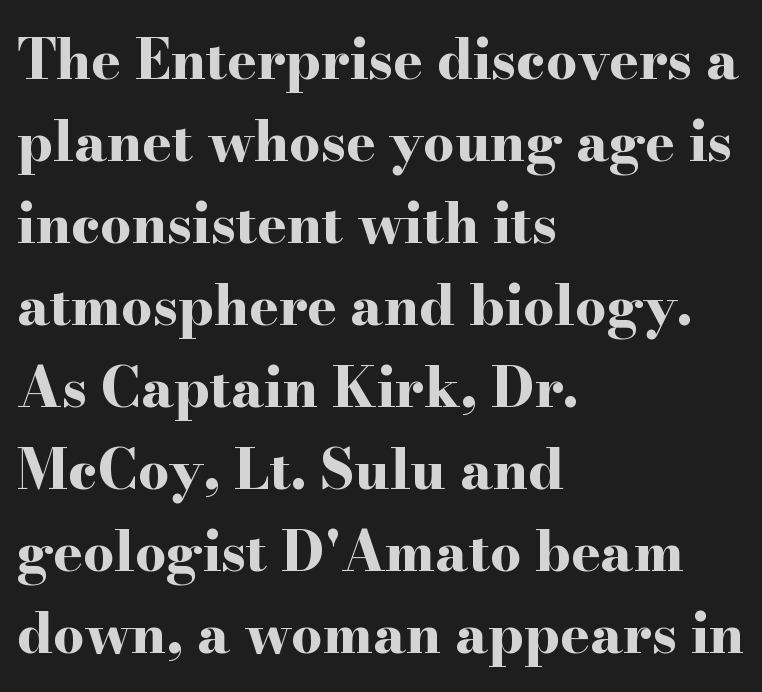
The lettering stays uniformly vertical, giving the passage a roman look. I'd call this a serif setting — the letters wear small feet. No extra tracking has been applied to these lines. This rendering uses left alignment, leaving the right contour irregular. A typesetter would call this leading conventional body-copy spacing.
